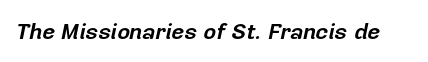
Q: Is the text bold? A: Yes.
Q: Is the text italic (slanted)? A: Yes, it leans right by about 12 degrees.
Q: Is the text underlined? A: No.
Q: Is the spacing between letters normal or unusually wide? A: Normal.
